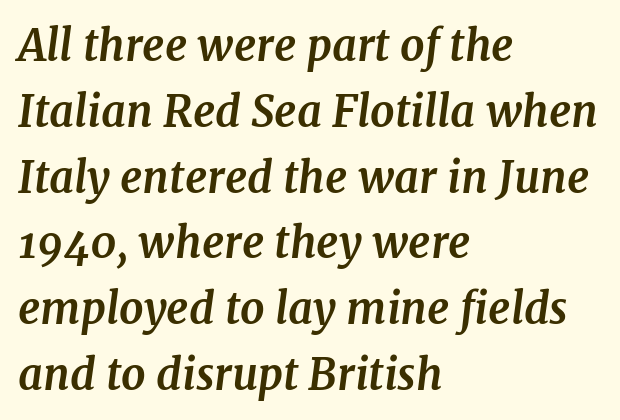
Spacing verdict: proportional, widths tailored to each character. The passage shown has conventional tracking throughout. This sample is left-justified, so line endings fall wherever the words run out. Strokes here are thick enough to call this a true bold. The block of text has a typical density, with ordinary space between rows. Italic? Definitely — the glyphs are oblique.
